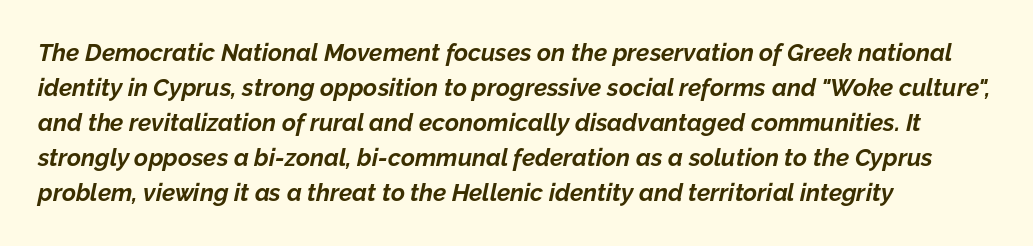
{"italic": "yes", "lean": "right", "slant_degrees": 12, "bold": "yes", "underline": "no", "align": "left", "line_spacing": "normal", "line_spacing_ratio": 1.46, "letter_spacing": "normal", "letter_spacing_em": 0.0, "glyph_px": 24}
